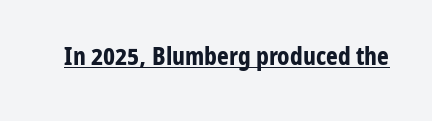
The image shows 25 px bold type, upright; set normal letter spacing, underlined.
